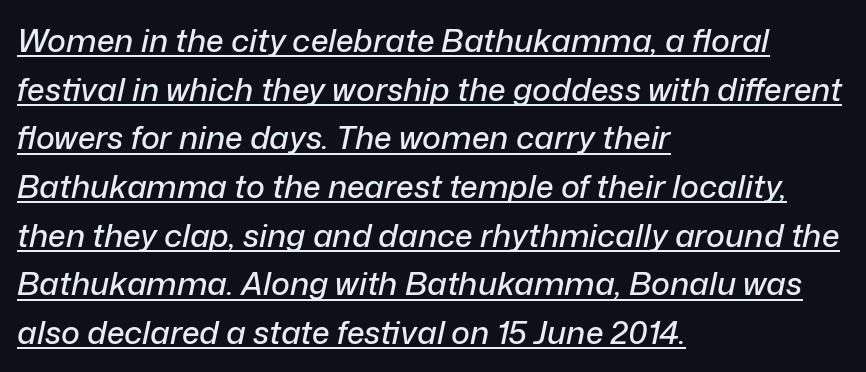
{"italic": "yes", "lean": "right", "slant_degrees": 12, "width": "normal", "stroke_contrast": "low", "x_height": "medium", "monospaced": "no", "underline": "yes", "align": "left", "line_spacing": "normal", "line_spacing_ratio": 1.52, "letter_spacing": "normal", "letter_spacing_em": 0.0, "glyph_px": 32}
